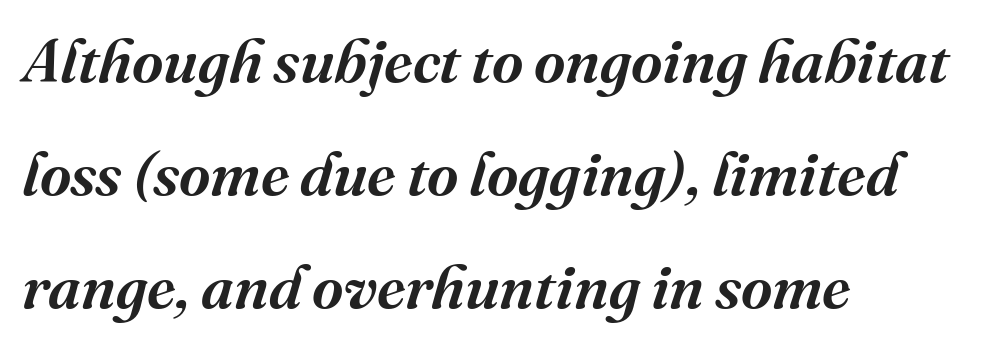
The image shows 61 px serif type, italic (leaning right); set left-aligned, line spacing 1.85x, normal letter spacing, not underlined; medium stroke contrast and a medium x-height.
